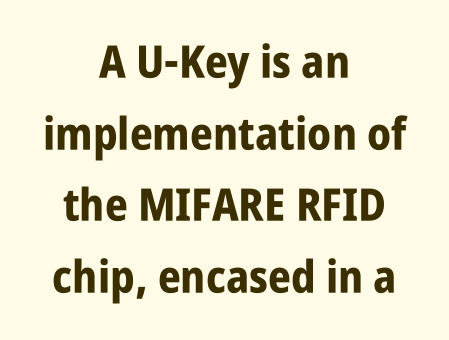
Is this a sans? Yes — the strokes have no serifs. The face used here has the dense, thick strokes of a bold. Nope, not italic — everything's standing straight. Where is the straight margin? There isn't one; the lines are centered.
